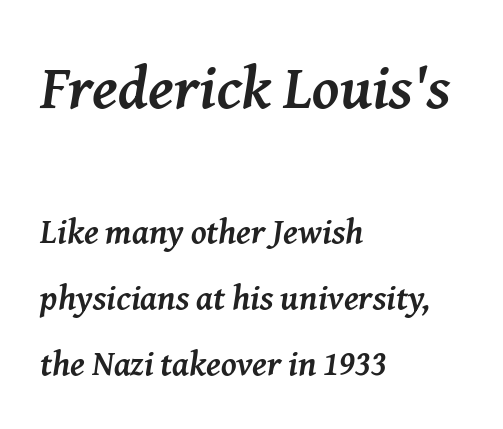
{"serif": "yes", "italic": "yes", "lean": "right", "slant_degrees": 8, "bold": "yes", "weight": "semibold", "width": "normal", "stroke_contrast": "medium", "x_height": "medium", "monospaced": "no", "underline": "no", "align": "left", "line_spacing_ratio": 1.89, "letter_spacing": "normal", "letter_spacing_em": 0.0, "larger_block": "first", "size_ratio": 1.74, "glyph_px": 61}
